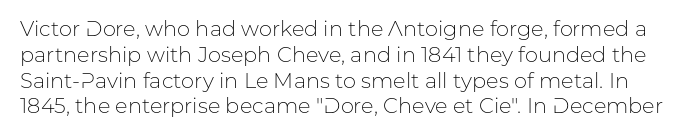
Letter spacing: default. Stem width sits at or under what a default text font uses. No word sits above an underline. The lettering holds an erect, upright posture throughout.
